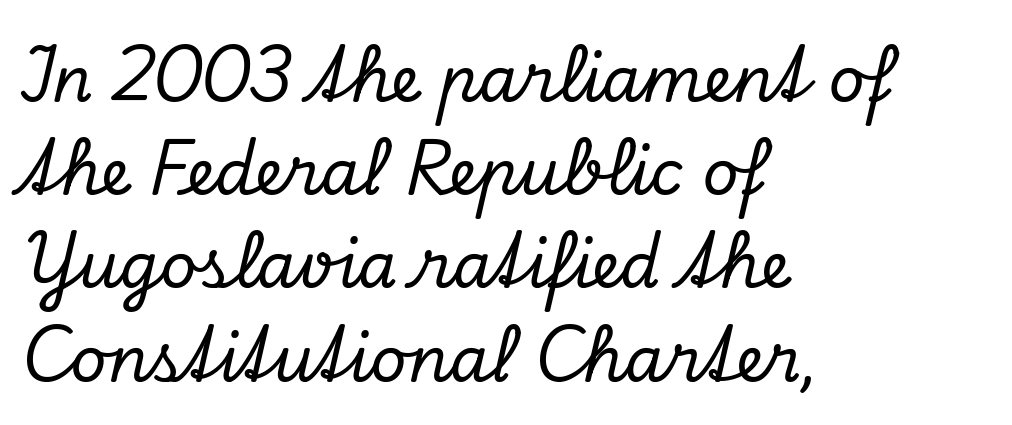
The image shows 63 px serif type, italic (leaning right); set left-aligned, normal line spacing (1.48x), normal letter spacing, not underlined; low stroke contrast and a small x-height.
